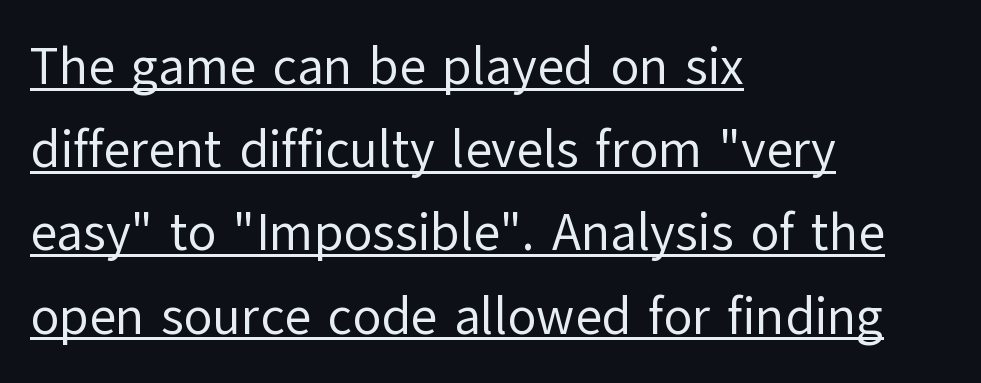
{"serif": "no", "italic": "no", "bold": "no", "weight": "regular", "width": "normal", "stroke_contrast": "low", "x_height": "medium", "monospaced": "no", "underline": "yes", "align": "left", "line_spacing": "normal", "line_spacing_ratio": 1.6, "letter_spacing": "normal", "letter_spacing_em": 0.0, "glyph_px": 52}
